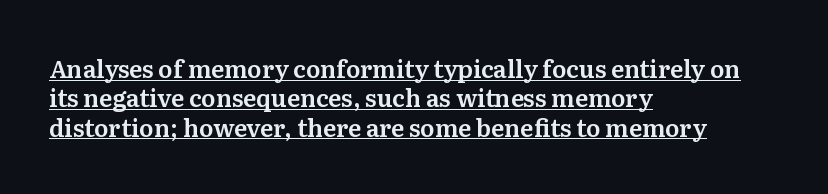
The image shows 24 px text type, upright; set left-aligned, line spacing 1.22x, normal letter spacing, underlined.
